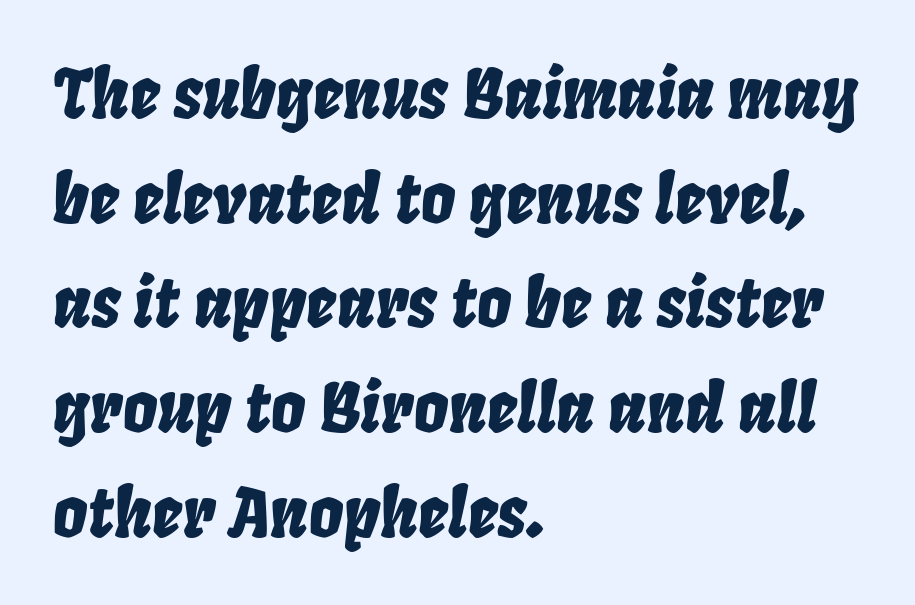
The image shows 68 px condensed type, italic (leaning right); set left-aligned, normal line spacing (1.54x), normal letter spacing, not underlined; low stroke contrast and a large x-height.
